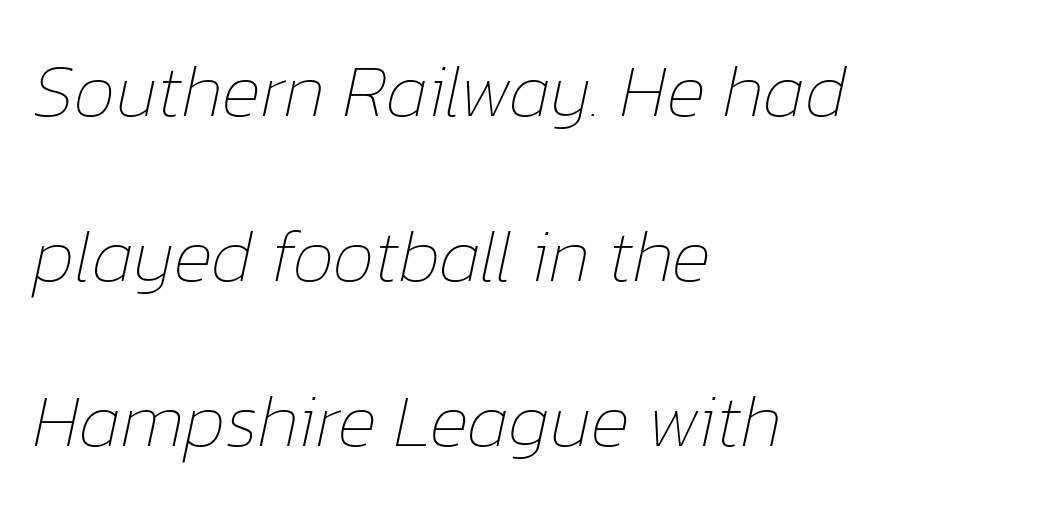
Q: Is the text bold? A: No.
Q: Is the text italic (slanted)? A: Yes, it leans right by about 12 degrees.
Q: Is the text underlined? A: No.
Q: How is the paragraph aligned? A: Left-aligned.
Q: Is the spacing between letters normal or unusually wide? A: Normal.
Q: Is the spacing between lines tight, normal or loose? A: Loose.
Q: Width (condensed, normal, or wide)? A: Normal.
Q: Stroke contrast? A: Low.
Q: x-height? A: Medium.
Q: Monospaced? A: No.
